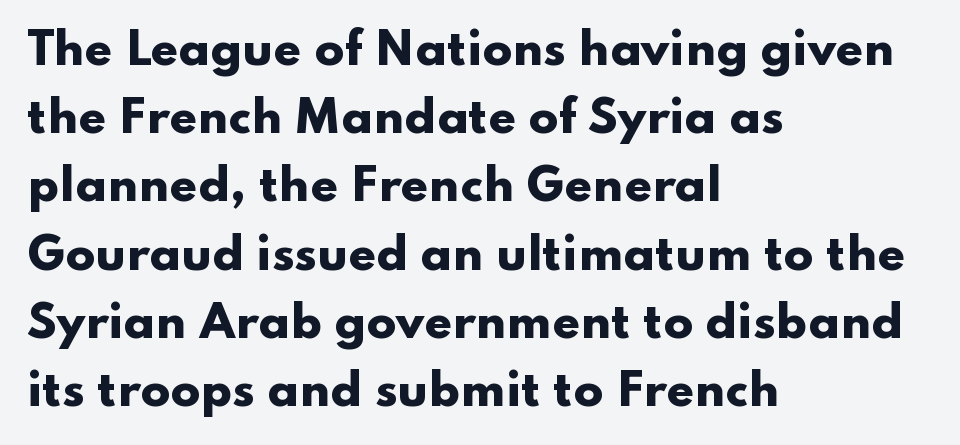
The letters sit at their default tracking, neither squeezed nor spread. Each letter keeps its own natural width here, so spacing adapts to shape. Does the weight exceed regular? Yes, all the way to bold. This rendering features lettering with no underline. I'd call this a sans setting — the letters go barefoot.
